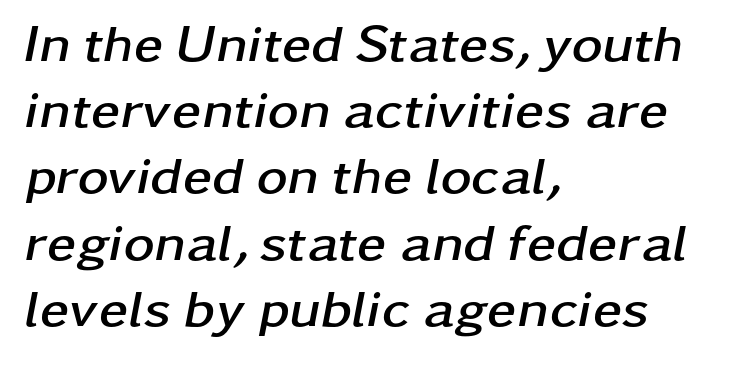
Q: Is the text bold? A: Yes.
Q: Is the text italic (slanted)? A: Yes, it leans right by about 11 degrees.
Q: Is the text underlined? A: No.
Q: How is the paragraph aligned? A: Left-aligned.
Q: Is the spacing between letters normal or unusually wide? A: Normal.
Q: Is the spacing between lines tight, normal or loose? A: Normal.
Q: Width (condensed, normal, or wide)? A: Wide.
Q: Stroke contrast? A: Low.
Q: x-height? A: Medium.
Q: Monospaced? A: No.
